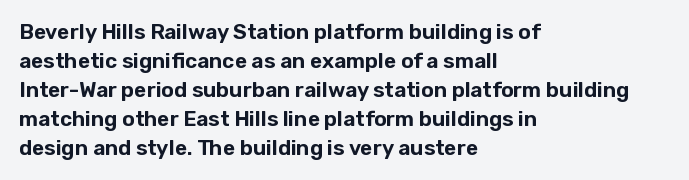
Does the leading feel generous? No, just average. Nobody touched the tracking dial on this one. This is the regular roman posture of the typeface. Visually the block forms a straight wall on the left and a jagged coastline on the right.
